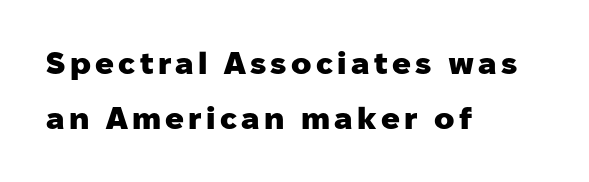
{"serif": "no", "italic": "no", "bold": "yes", "weight": "heavy", "width": "normal", "stroke_contrast": "low", "x_height": "medium", "monospaced": "no", "underline": "no", "align": "left", "line_spacing_ratio": 1.78, "glyph_px": 31}
